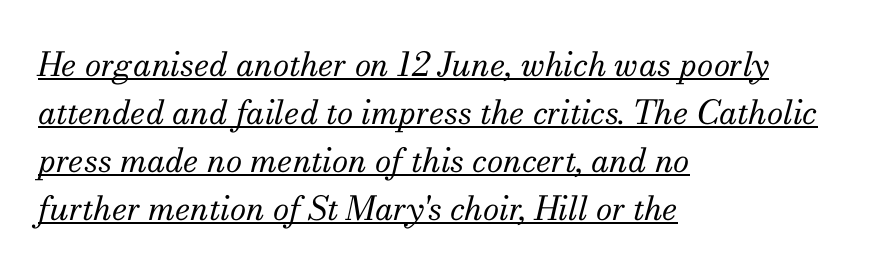
The image shows 33 px regular-weight serif type, italic (leaning right); set left-aligned, normal line spacing (1.45x), normal letter spacing, underlined; medium stroke contrast and a small x-height.
